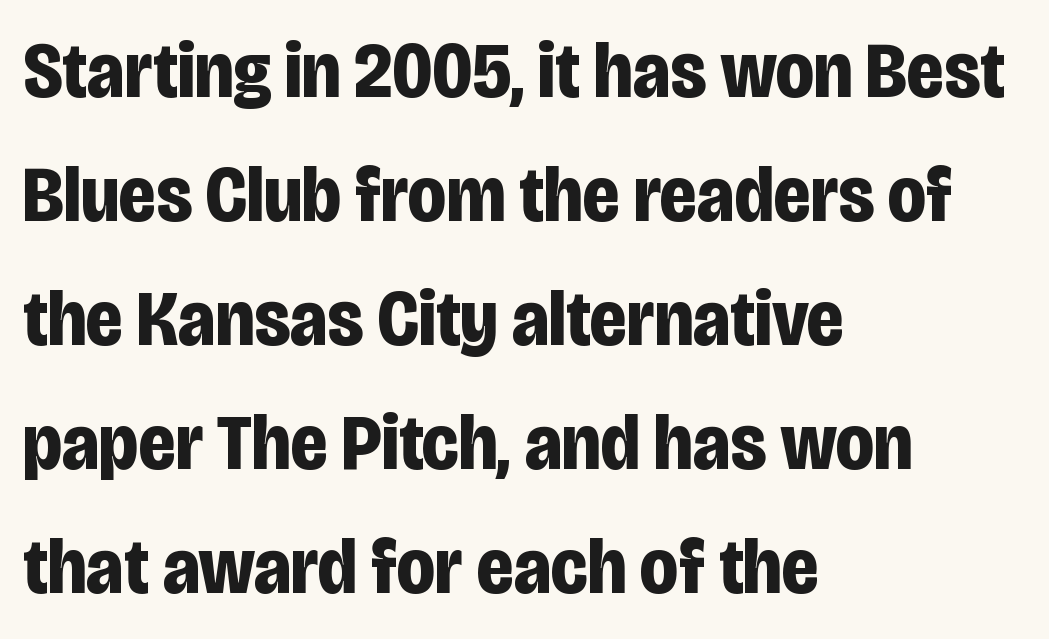
Spacing verdict: proportional, widths tailored to each character. Reading down the column, the eye jumps a familiar distance to each next line. Stroke terminals: plain, sans-serif. Posture: vertical.
